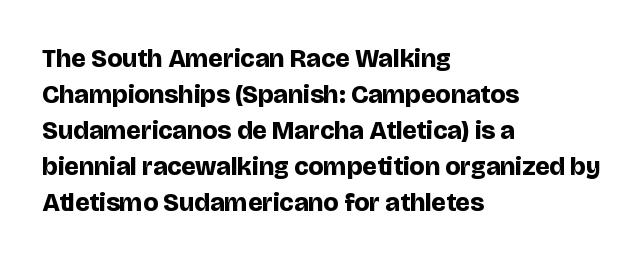
Q: Is the text bold? A: Yes.
Q: Is the text italic (slanted)? A: No, it is upright.
Q: Is the text underlined? A: No.
Q: How is the paragraph aligned? A: Left-aligned.
Q: Is the spacing between letters normal or unusually wide? A: Normal.
Q: Is the spacing between lines tight, normal or loose? A: Normal.
